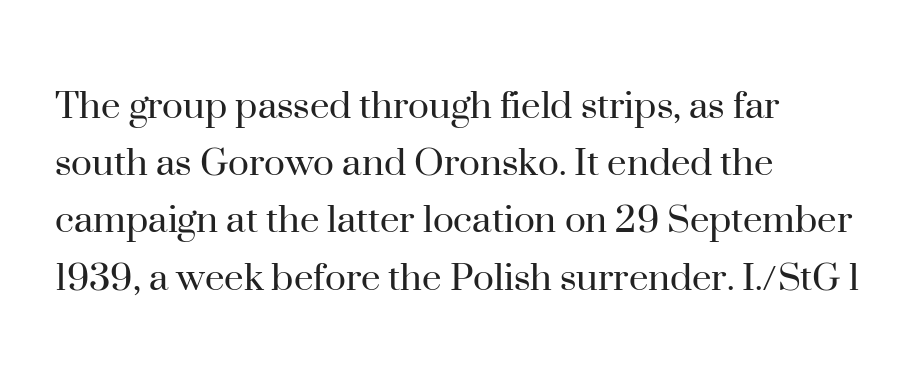
{"serif": "yes", "italic": "no", "bold": "no", "weight": "regular", "width": "normal", "stroke_contrast": "high", "x_height": "small", "monospaced": "no", "underline": "no", "align": "left", "line_spacing": "normal", "line_spacing_ratio": 1.3, "letter_spacing": "normal", "letter_spacing_em": 0.0, "glyph_px": 44}
